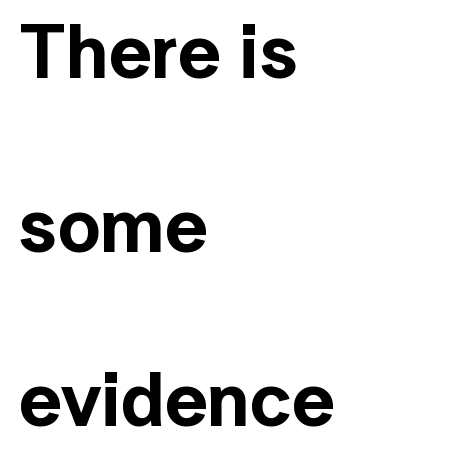
The image shows 75 px sans-serif type, upright; set left-aligned, loose line spacing (2.32x), normal letter spacing, not underlined; a medium x-height.
